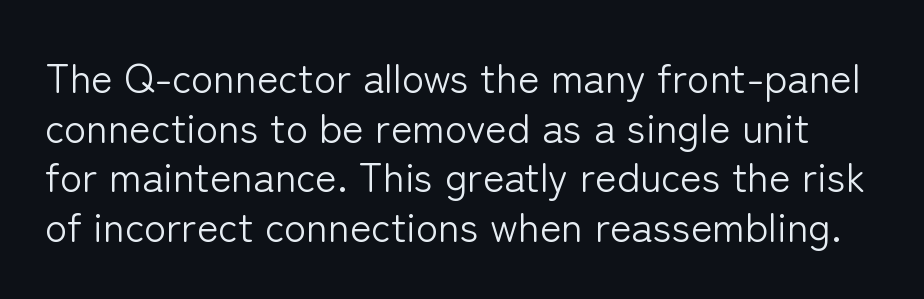
Q: Is the text bold? A: No.
Q: Is the text italic (slanted)? A: No, it is upright.
Q: Is the typeface a serif or a sans-serif typeface? A: Sans-serif.
Q: Is the text underlined? A: No.
Q: Is the spacing between letters normal or unusually wide? A: Normal.
Q: Width (condensed, normal, or wide)? A: Normal.
Q: Stroke contrast? A: Low.
Q: x-height? A: Medium.
Q: Monospaced? A: No.
